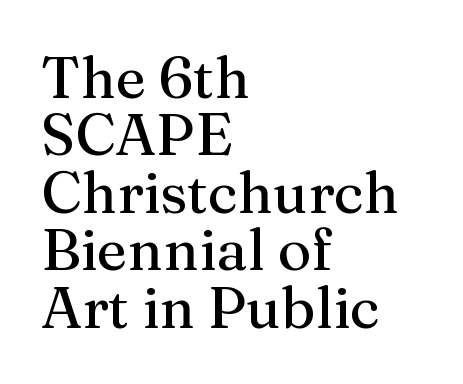
The ragged edge is on the right, which tells us the setting is flush left. One glance says dense: line gaps are narrower than usual. Each word holds together tightly as a unit, with standard inter-letter gaps. You can tell from the footed stems that serif type was used.
